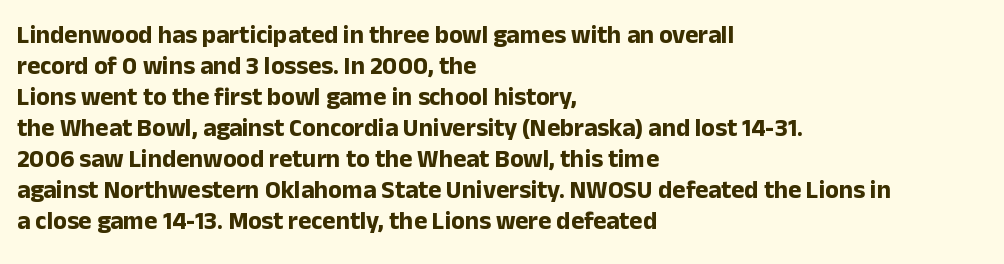
{"italic": "no", "bold": "yes", "underline": "no", "align": "left", "line_spacing_ratio": 1.24, "letter_spacing": "normal", "letter_spacing_em": 0.0, "glyph_px": 25}
